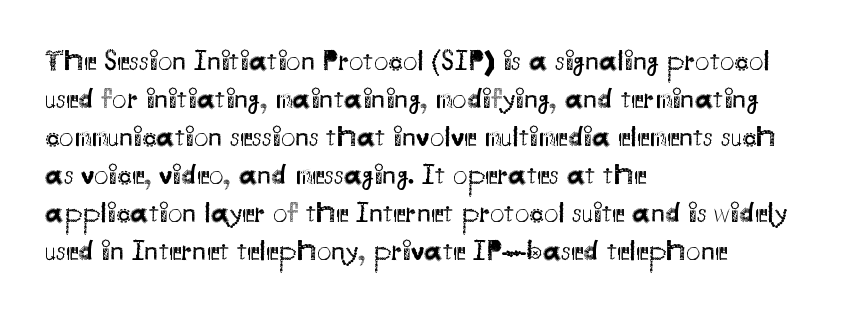
{"serif": "no", "italic": "no", "bold": "no", "weight": "regular", "width": "normal", "stroke_contrast": "medium", "x_height": "small", "monospaced": "no", "underline": "no", "align": "left", "line_spacing": "normal", "line_spacing_ratio": 1.31, "letter_spacing": "normal", "letter_spacing_em": 0.0, "glyph_px": 29}
